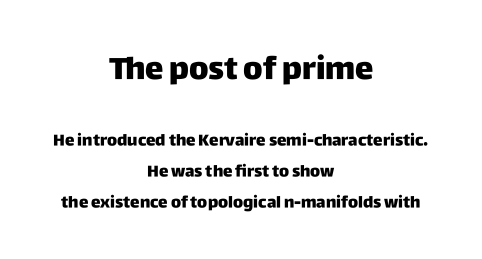
Q: Is the text bold? A: Yes.
Q: Is the text italic (slanted)? A: No, it is upright.
Q: Is the typeface a serif or a sans-serif typeface? A: Sans-serif.
Q: Is the text underlined? A: No.
Q: How is the paragraph aligned? A: Centered.
Q: Is the spacing between letters normal or unusually wide? A: Normal.
Q: Is the spacing between lines tight, normal or loose? A: Loose.
Q: Which block of text is set in a larger size, the first (top) or the second (bottom)? A: The first (top) one.
Q: Width (condensed, normal, or wide)? A: Normal.
Q: Stroke contrast? A: Low.
Q: x-height? A: Large.
Q: Monospaced? A: No.
